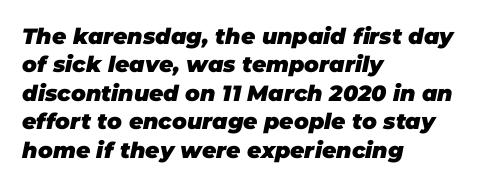
{"italic": "yes", "lean": "right", "slant_degrees": 11, "bold": "yes", "underline": "no", "align": "left", "line_spacing": "normal", "line_spacing_ratio": 1.29, "letter_spacing": "normal", "letter_spacing_em": 0.0, "glyph_px": 22}
